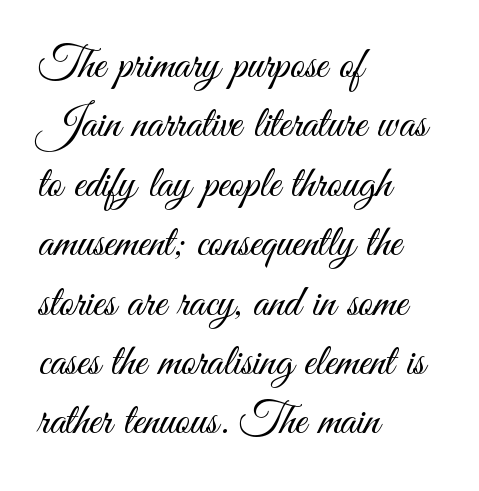
{"serif": "no", "bold": "no", "weight": "light", "width": "condensed", "stroke_contrast": "medium", "x_height": "small", "monospaced": "no", "underline": "no", "align": "left", "line_spacing": "normal", "line_spacing_ratio": 1.32, "letter_spacing": "normal", "letter_spacing_em": 0.0, "glyph_px": 45}
